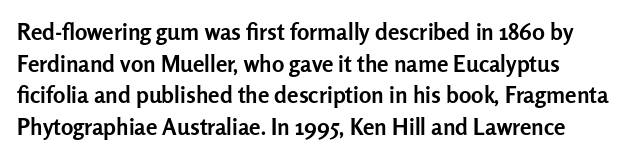
The image shows 23 px bold type, upright; set normal line spacing (1.37x), normal letter spacing, not underlined.
